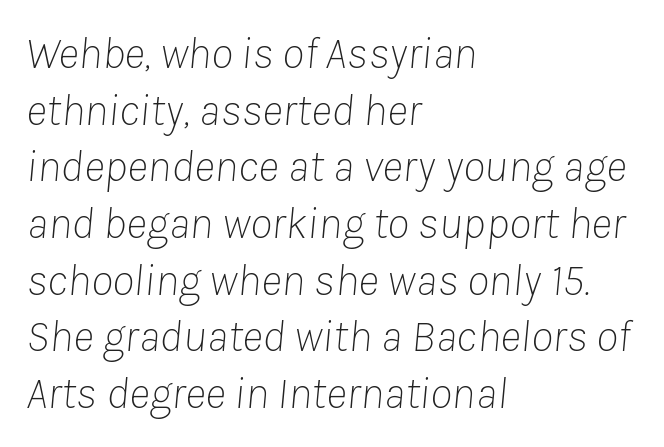
{"italic": "yes", "lean": "right", "slant_degrees": 8, "bold": "no", "weight": "thin", "width": "normal", "stroke_contrast": "low", "x_height": "medium", "monospaced": "no", "underline": "no", "align": "left", "line_spacing": "normal", "line_spacing_ratio": 1.26, "letter_spacing": "normal", "letter_spacing_em": 0.0, "glyph_px": 45}
